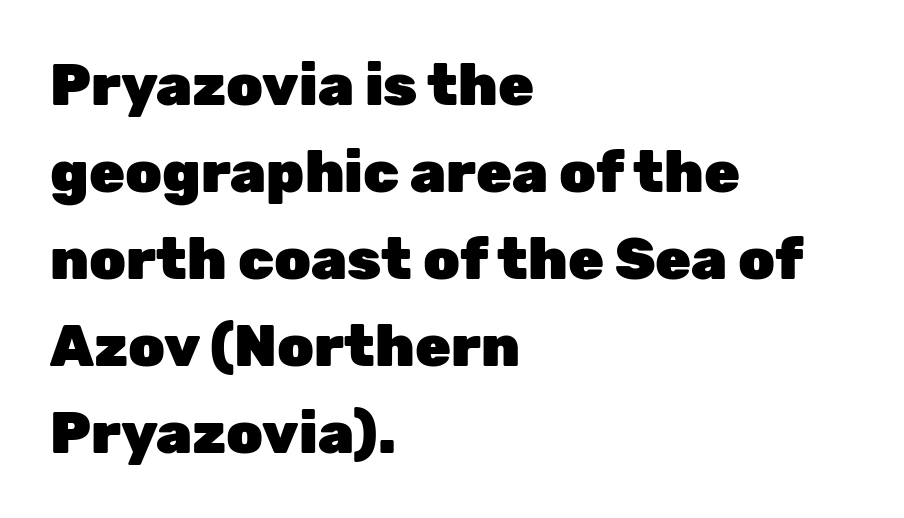
{"serif": "no", "italic": "no", "bold": "yes", "weight": "heavy", "width": "normal", "stroke_contrast": "low", "x_height": "medium", "monospaced": "no", "underline": "no", "align": "left", "line_spacing": "normal", "line_spacing_ratio": 1.5, "letter_spacing": "normal", "letter_spacing_em": 0.0, "glyph_px": 58}
